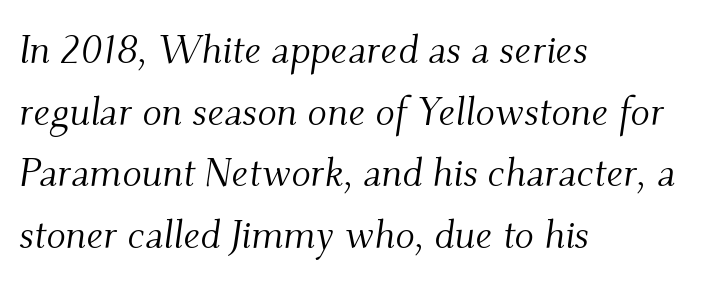
{"serif": "yes", "italic": "yes", "lean": "right", "slant_degrees": 9, "bold": "no", "weight": "light", "width": "normal", "stroke_contrast": "medium", "x_height": "small", "monospaced": "no", "underline": "no", "align": "left", "line_spacing": "normal", "line_spacing_ratio": 1.54, "letter_spacing": "normal", "letter_spacing_em": 0.0, "glyph_px": 40}
